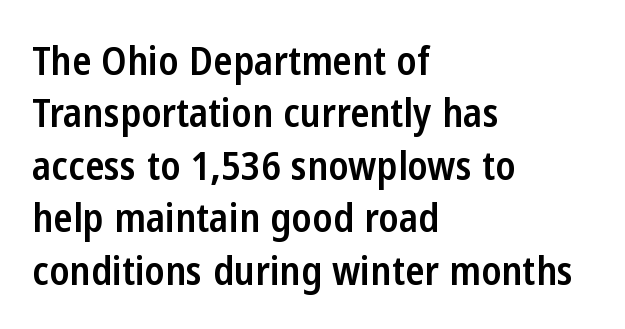
{"serif": "no", "italic": "no", "bold": "semi", "weight": "semibold", "width": "condensed", "stroke_contrast": "low", "x_height": "medium", "monospaced": "no", "underline": "no", "align": "left", "line_spacing": "normal", "line_spacing_ratio": 1.31, "letter_spacing": "normal", "letter_spacing_em": 0.0, "glyph_px": 40}
